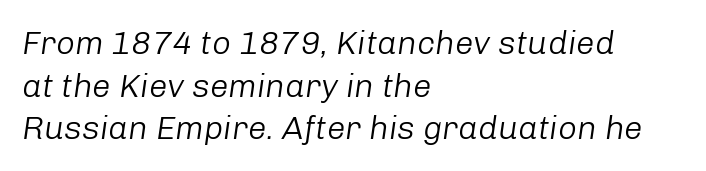
Q: Is the text bold? A: No.
Q: Is the text italic (slanted)? A: Yes, it leans right by about 8 degrees.
Q: Is the text underlined? A: No.
Q: How is the paragraph aligned? A: Left-aligned.
Q: Is the spacing between letters normal or unusually wide? A: Normal.
Q: Is the spacing between lines tight, normal or loose? A: Normal.
Q: Width (condensed, normal, or wide)? A: Normal.
Q: Stroke contrast? A: Low.
Q: x-height? A: Medium.
Q: Monospaced? A: No.
